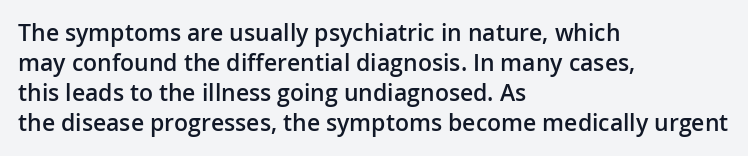
The image shows 23 px text type, upright; set left-aligned, normal line spacing (1.31x), normal letter spacing, not underlined.
